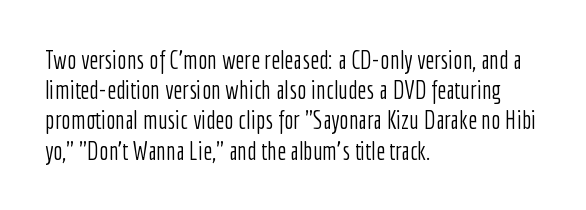
{"italic": "no", "bold": "no", "underline": "no", "align": "left", "line_spacing_ratio": 1.21, "letter_spacing": "normal", "letter_spacing_em": 0.0, "glyph_px": 25}
